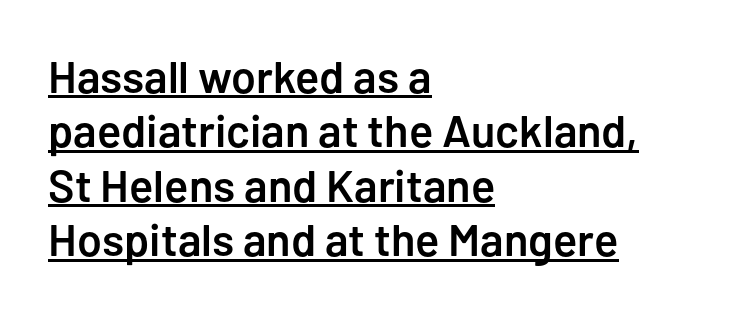
The image shows 45 px semibold sans-serif type, upright; set left-aligned, line spacing 1.21x, normal letter spacing, underlined; low stroke contrast and a medium x-height.
